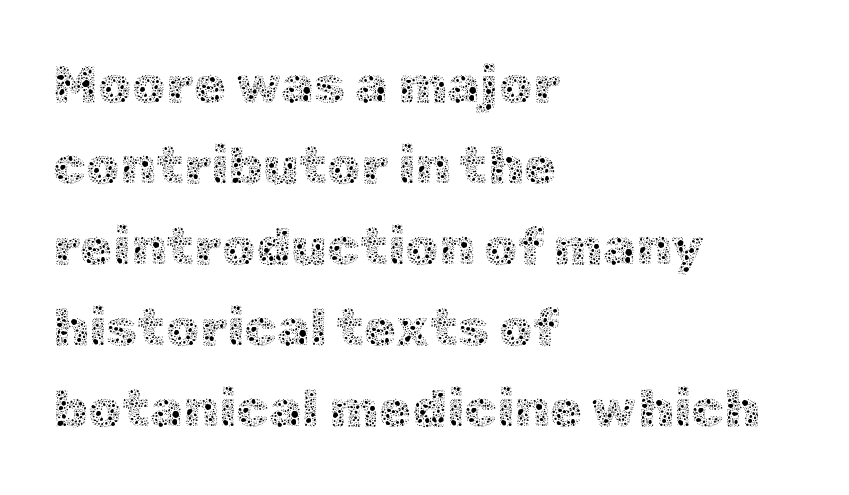
Q: Is the text bold? A: No.
Q: Is the text italic (slanted)? A: No, it is upright.
Q: Is the text underlined? A: No.
Q: How is the paragraph aligned? A: Left-aligned.
Q: Is the spacing between letters normal or unusually wide? A: Normal.
Q: Is the spacing between lines tight, normal or loose? A: Normal.
Q: Width (condensed, normal, or wide)? A: Normal.
Q: x-height? A: Medium.
Q: Monospaced? A: No.
